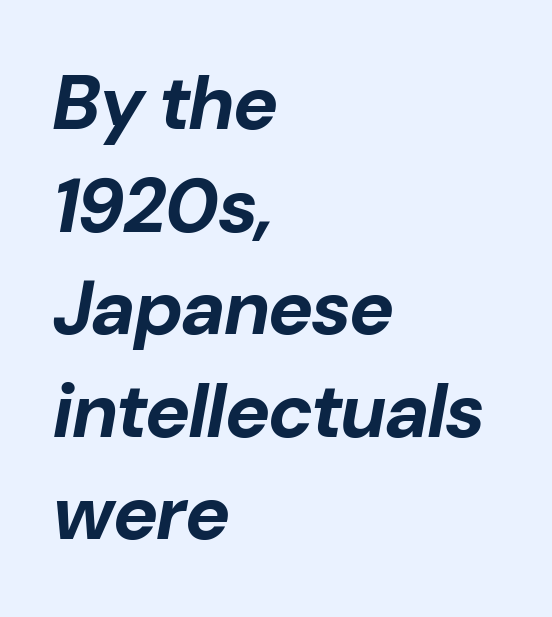
Does the leading feel generous? No, just average. Notice how the passage keeps a crisp vertical edge on the left only. Beneath every word, the page is bare. Note the varied advance widths — an 'i' is clearly narrower than an 'm'.
